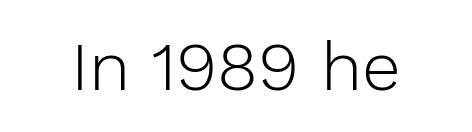
Weight: in the light-to-regular range. Quick note: underline off. The axis of the letterforms is exactly vertical. Think of a printed novel: that variable character pitch is what you see here. Check where the strokes stop: nothing finishes them off — pure sans. The line texture is even and compact thanks to regular tracking.
